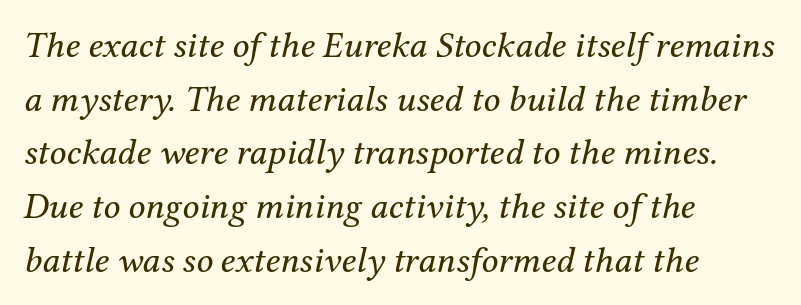
Typeset ragged right — the left edge is the straight one. Is the stroke heavy? The answer is a plain regular-or-lighter. Notice how the stems are inclined rather than vertical — that's the hallmark of italics. Honestly, the letter spacing is just normal — you wouldn't notice it. Regarding leading, the lines here are spaced in the standard way.
